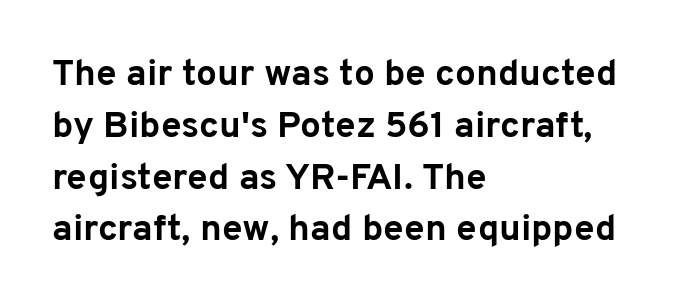
Q: Is the text bold? A: Yes.
Q: Is the text italic (slanted)? A: No, it is upright.
Q: Is the typeface a serif or a sans-serif typeface? A: Sans-serif.
Q: Is the text underlined? A: No.
Q: How is the paragraph aligned? A: Left-aligned.
Q: Is the spacing between letters normal or unusually wide? A: Normal.
Q: Is the spacing between lines tight, normal or loose? A: Normal.
Q: Width (condensed, normal, or wide)? A: Normal.
Q: Stroke contrast? A: Low.
Q: x-height? A: Medium.
Q: Monospaced? A: No.
